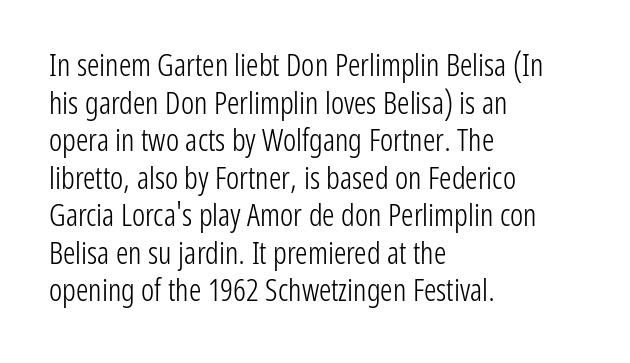
{"serif": "no", "italic": "no", "bold": "no", "weight": "light", "width": "condensed", "stroke_contrast": "low", "x_height": "medium", "monospaced": "no", "underline": "no", "align": "left", "line_spacing_ratio": 1.21, "letter_spacing": "normal", "letter_spacing_em": 0.0, "glyph_px": 31}
